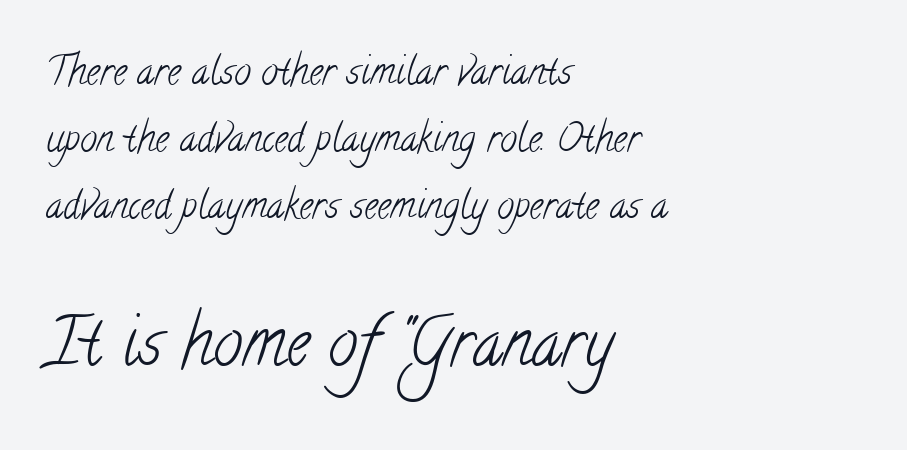
{"bold": "no", "weight": "light", "width": "condensed", "stroke_contrast": "low", "x_height": "small", "monospaced": "no", "underline": "no", "align": "left", "line_spacing_ratio": 1.76, "letter_spacing": "normal", "letter_spacing_em": 0.0, "larger_block": "second", "size_ratio": 1.74, "glyph_px": 66}
